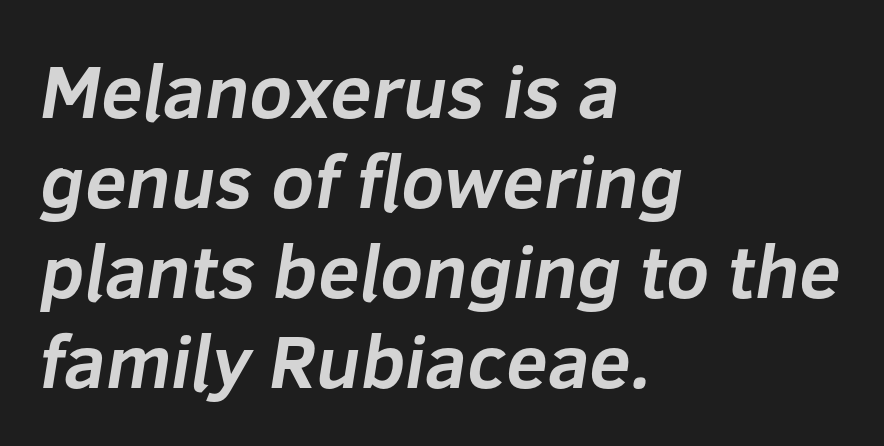
The image shows 75 px bold sans-serif type; set left-aligned, line spacing 1.2x, normal letter spacing, not underlined; low stroke contrast and a medium x-height.
